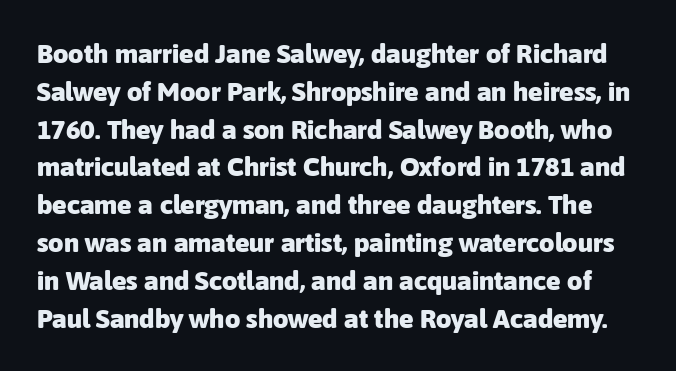
{"italic": "no", "bold": "yes", "underline": "no", "line_spacing": "normal", "line_spacing_ratio": 1.4, "letter_spacing": "normal", "letter_spacing_em": 0.0, "glyph_px": 27}
